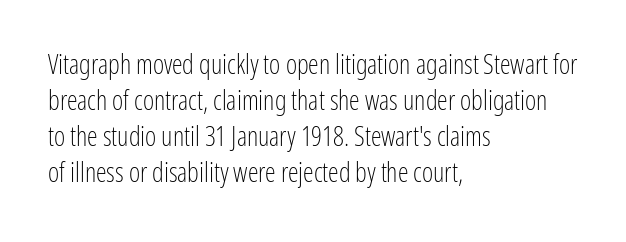
A clean baseline with only descenders dipping below it. The letters stand upright; this is a roman face. The letterforms sit shoulder to shoulder at normal distance. The compositor pushed each line to the left boundary.
